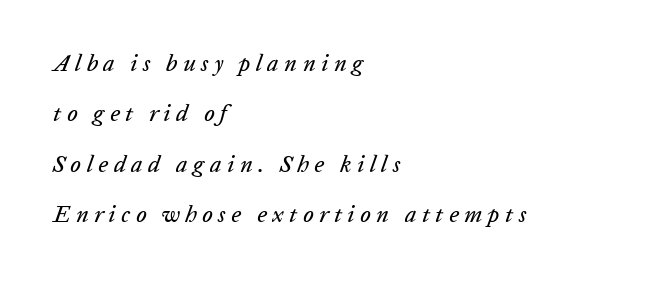
Q: Is the text italic (slanted)? A: Yes, it leans right by about 20 degrees.
Q: Is the text underlined? A: No.
Q: How is the paragraph aligned? A: Left-aligned.
Q: Is the spacing between letters normal or unusually wide? A: Unusually wide.
Q: Is the spacing between lines tight, normal or loose? A: Loose.
